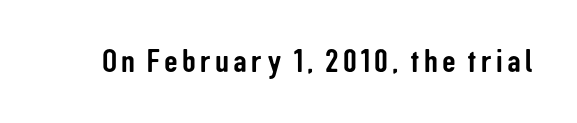
The image shows 34 px condensed sans-serif type, upright; set not underlined; low stroke contrast and a medium x-height.
